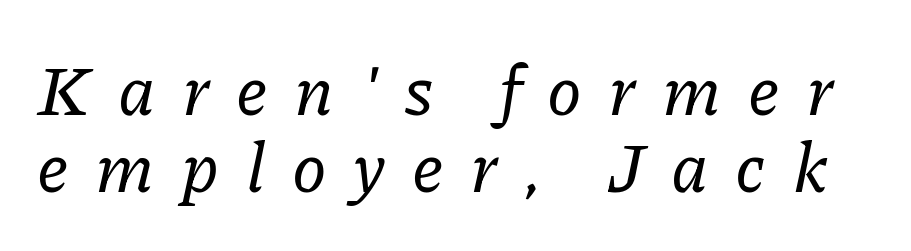
A serif font was chosen for this passage. Spacing verdict: proportional, widths tailored to each character. The letterforms stand isolated, each surrounded by extra space. Designer's note — italics engaged. The baseline area is clear.
